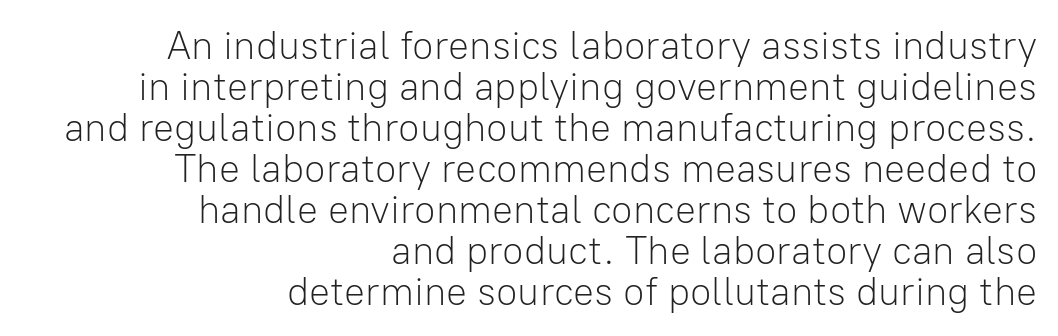
The image shows 39 px light sans-serif type, upright; set right-aligned, tight line spacing (1.05x), normal letter spacing, not underlined; low stroke contrast and a medium x-height.
